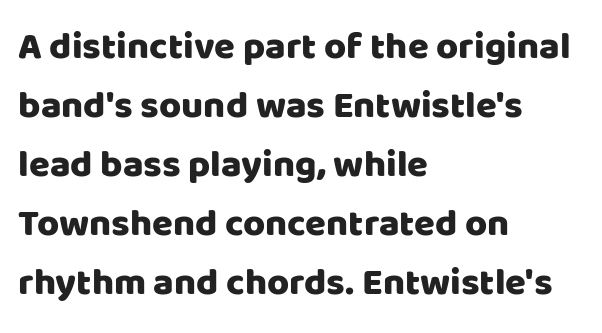
{"serif": "no", "italic": "no", "width": "normal", "stroke_contrast": "low", "x_height": "large", "monospaced": "no", "underline": "no", "align": "left", "line_spacing": "normal", "line_spacing_ratio": 1.55, "letter_spacing": "normal", "letter_spacing_em": 0.0, "glyph_px": 38}
